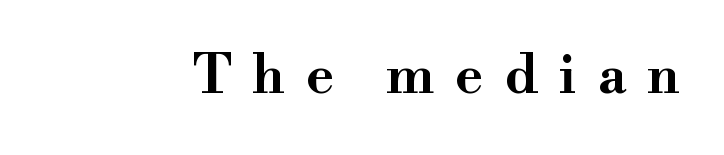
{"serif": "yes", "italic": "no", "bold": "yes", "weight": "bold", "width": "wide", "stroke_contrast": "high", "x_height": "small", "monospaced": "no", "underline": "no", "letter_spacing": "wide", "letter_spacing_em": 0.4, "glyph_px": 53}
